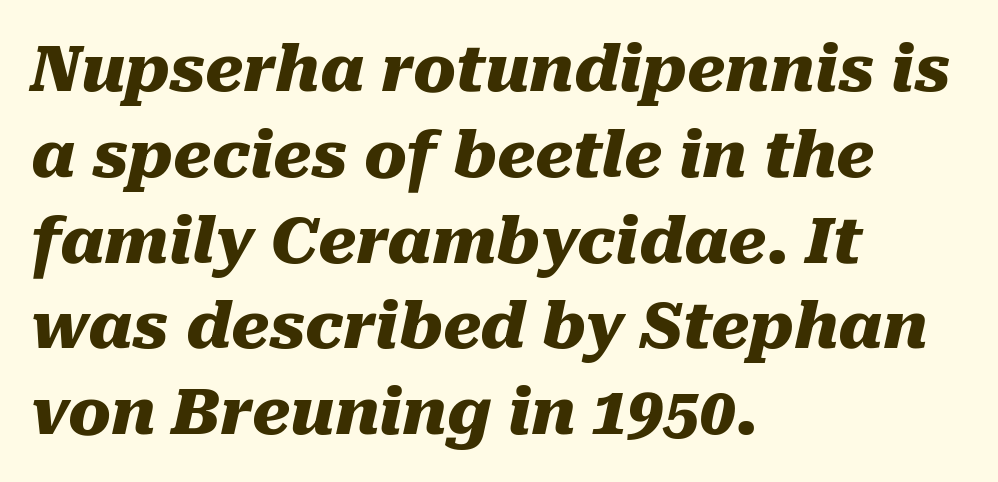
{"italic": "yes", "lean": "right", "slant_degrees": 10, "bold": "yes", "weight": "heavy", "width": "normal", "stroke_contrast": "medium", "x_height": "medium", "monospaced": "no", "underline": "no", "align": "left", "line_spacing": "normal", "line_spacing_ratio": 1.34, "letter_spacing": "normal", "letter_spacing_em": 0.0, "glyph_px": 64}
